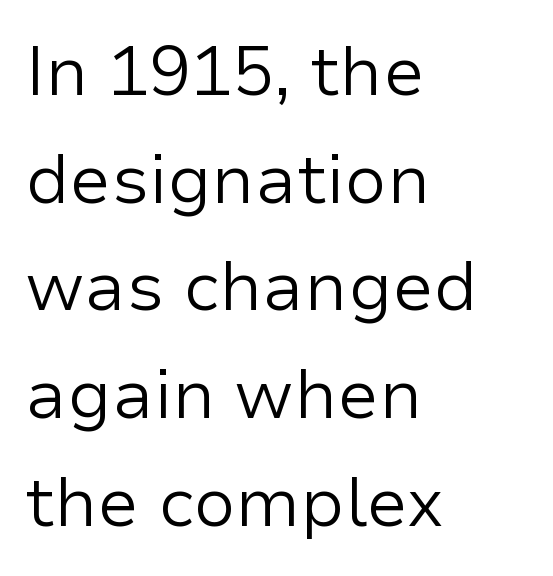
The image shows 69 px regular-weight sans-serif type, upright; set left-aligned, normal line spacing (1.56x), normal letter spacing, not underlined; low stroke contrast and a medium x-height.
